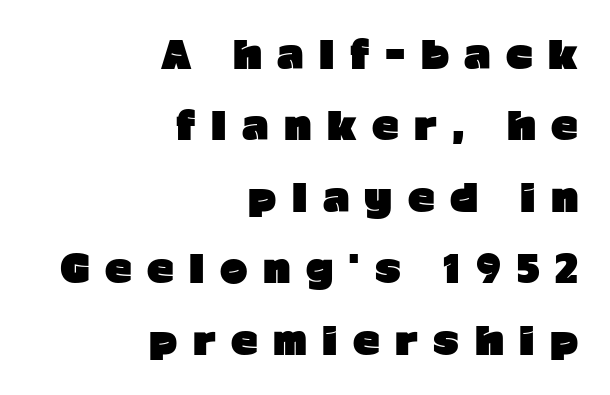
{"serif": "no", "italic": "no", "bold": "yes", "weight": "heavy", "width": "normal", "stroke_contrast": "low", "x_height": "medium", "monospaced": "no", "underline": "no", "align": "right", "line_spacing": "loose", "line_spacing_ratio": 1.93, "letter_spacing": "wide", "letter_spacing_em": 0.42, "glyph_px": 37}
